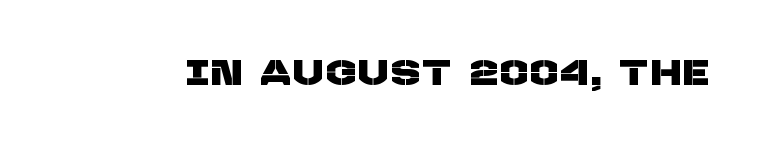
Nobody drew a line under any word here. The passage shown is typed in a proportional face where columns would drift. Does the type have serifs? No, each stem ends abruptly.
